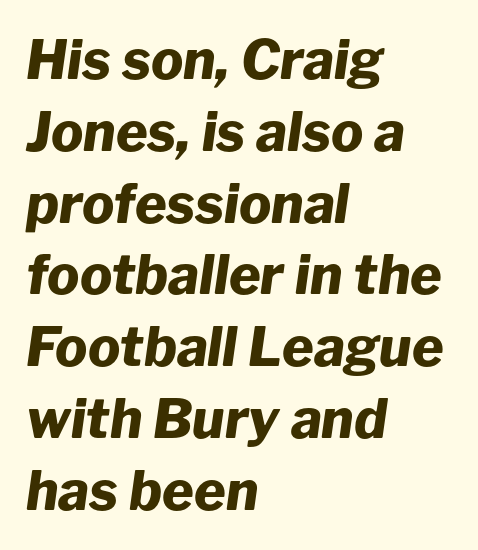
The image shows 54 px heavy type, italic (leaning right); set left-aligned, normal line spacing (1.33x), normal letter spacing, not underlined; low stroke contrast and a medium x-height.
